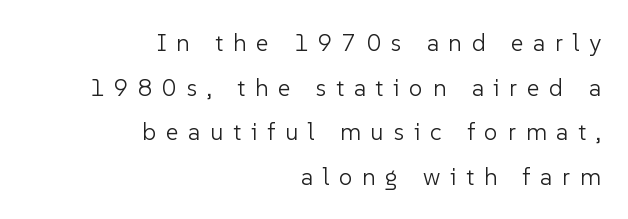
{"italic": "no", "bold": "no", "underline": "no", "align": "right", "line_spacing_ratio": 1.86, "letter_spacing": "wide", "letter_spacing_em": 0.41, "glyph_px": 24}
